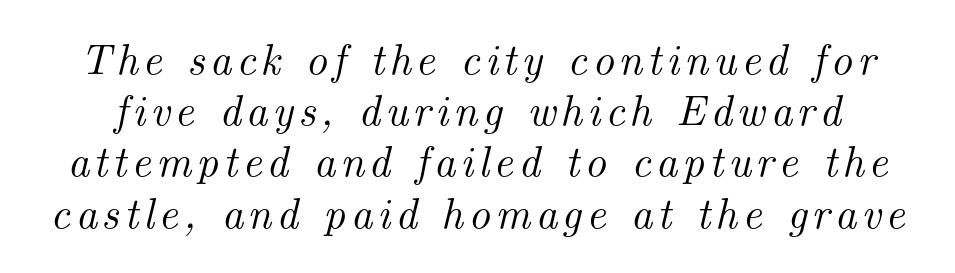
The image shows 43 px serif type, italic (leaning right); set line spacing 1.19x, not underlined; medium stroke contrast and a small x-height.
